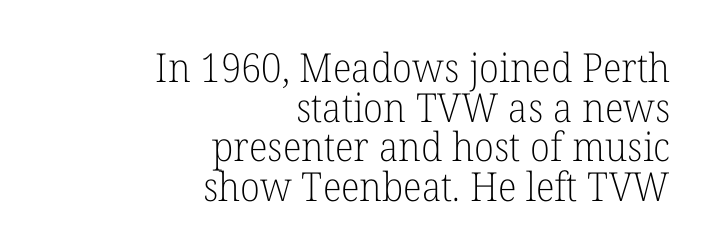
These lines were composed using upright roman letters. The text block is weighted toward the right margin, trailing off unevenly leftward. Reading down the column, the eye jumps only a short way to each next line. Proportional: the letters do not fall into vertical columns. Characters follow at the spacing the type designer built in. What kind of face is this? One with serifs.
